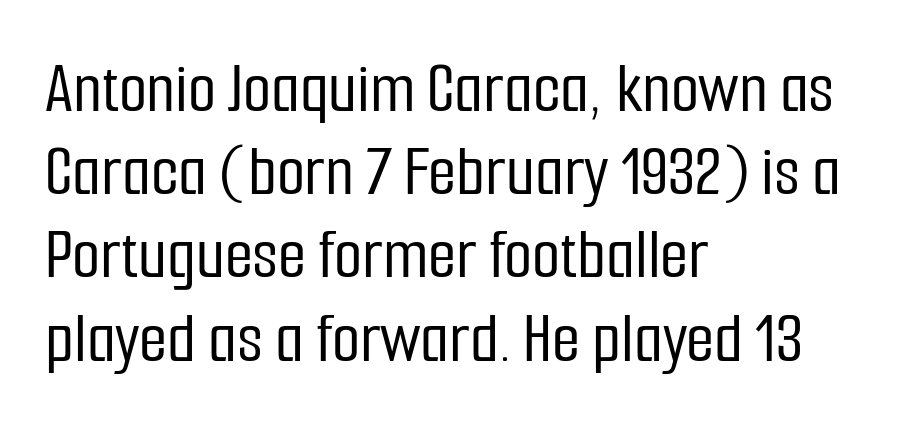
Q: Is the text italic (slanted)? A: No, it is upright.
Q: Is the typeface a serif or a sans-serif typeface? A: Sans-serif.
Q: Is the text underlined? A: No.
Q: How is the paragraph aligned? A: Left-aligned.
Q: Is the spacing between letters normal or unusually wide? A: Normal.
Q: Is the spacing between lines tight, normal or loose? A: Tight.
Q: Width (condensed, normal, or wide)? A: Condensed.
Q: Stroke contrast? A: Low.
Q: x-height? A: Medium.
Q: Monospaced? A: No.
